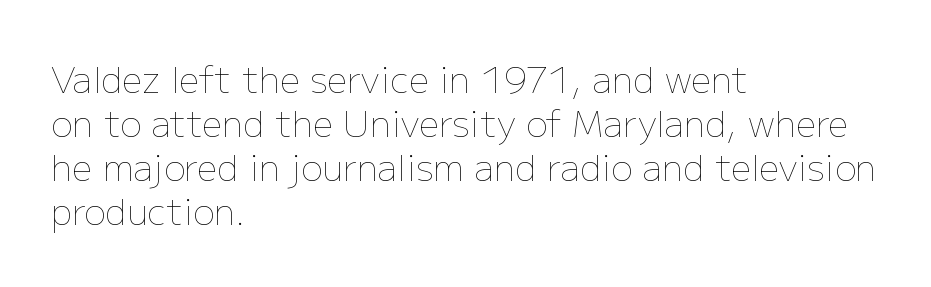
Q: Is the text bold? A: No.
Q: Is the text italic (slanted)? A: No, it is upright.
Q: Is the text underlined? A: No.
Q: How is the paragraph aligned? A: Left-aligned.
Q: Is the spacing between letters normal or unusually wide? A: Normal.
Q: Width (condensed, normal, or wide)? A: Normal.
Q: Stroke contrast? A: Low.
Q: x-height? A: Medium.
Q: Monospaced? A: No.
